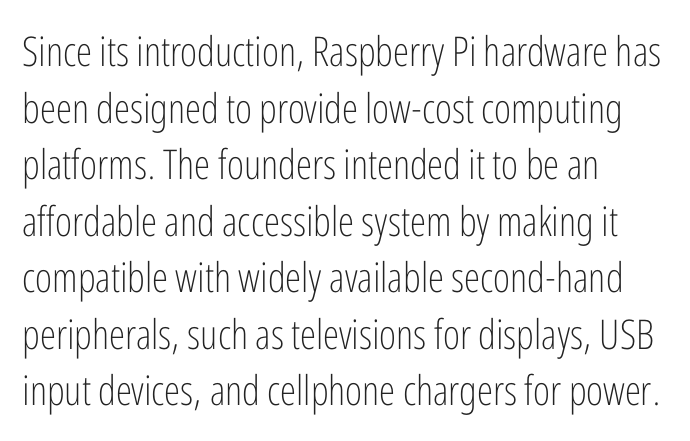
Q: Is the text bold? A: No.
Q: Is the text italic (slanted)? A: No, it is upright.
Q: Is the typeface a serif or a sans-serif typeface? A: Sans-serif.
Q: Is the text underlined? A: No.
Q: How is the paragraph aligned? A: Left-aligned.
Q: Is the spacing between letters normal or unusually wide? A: Normal.
Q: Is the spacing between lines tight, normal or loose? A: Normal.
Q: Width (condensed, normal, or wide)? A: Condensed.
Q: Stroke contrast? A: Low.
Q: x-height? A: Medium.
Q: Monospaced? A: No.
